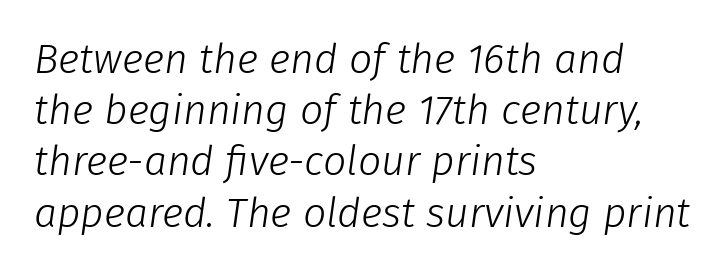
Quick note: underline off. The face used here has a pronounced slope to its letters. These lines keep a tight, regular rhythm from letter to letter. Left-aligned paragraph, ragged on the right. These glyphs show unthickened strokes, regular width or finer.
